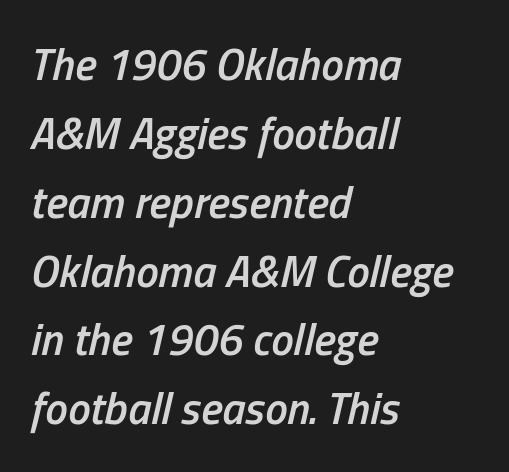
{"italic": "yes", "lean": "right", "slant_degrees": 13, "bold": "semi", "weight": "semibold", "width": "condensed", "stroke_contrast": "low", "x_height": "medium", "monospaced": "no", "underline": "no", "align": "left", "line_spacing": "normal", "line_spacing_ratio": 1.53, "letter_spacing": "normal", "letter_spacing_em": 0.0, "glyph_px": 45}
